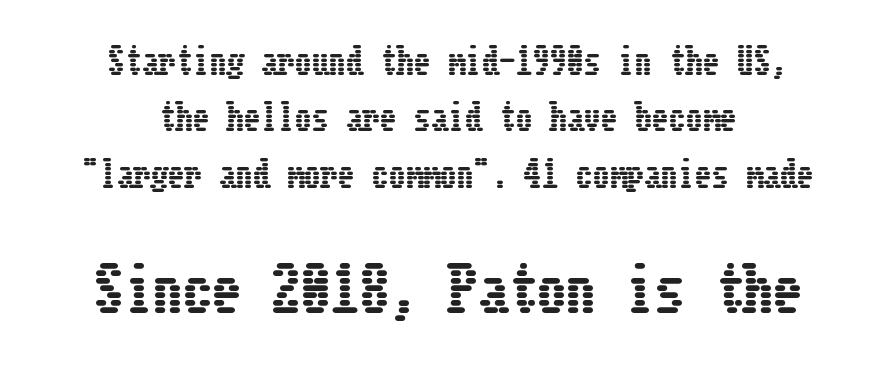
Characters remain perfectly vertical along every line. Each word holds together tightly as a unit, with standard inter-letter gaps. In this sample the second text group is rendered at the bigger scale. These lines stack symmetrically, like a column narrowing and widening about its center. Reading down the column, the eye jumps a familiar distance to each next line.
